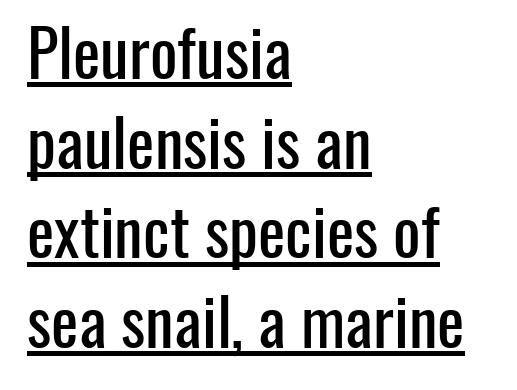
The image shows 65 px condensed sans-serif type, upright; set left-aligned, normal line spacing (1.38x), normal letter spacing, underlined; low stroke contrast and a medium x-height.
